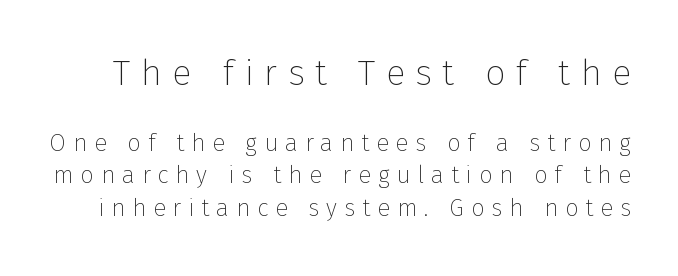
Q: Is the text bold? A: No.
Q: Is the text italic (slanted)? A: No, it is upright.
Q: Is the typeface a serif or a sans-serif typeface? A: Sans-serif.
Q: Is the text underlined? A: No.
Q: Is the spacing between letters normal or unusually wide? A: Unusually wide.
Q: Is the spacing between lines tight, normal or loose? A: Normal.
Q: Which block of text is set in a larger size, the first (top) or the second (bottom)? A: The first (top) one.
Q: Width (condensed, normal, or wide)? A: Normal.
Q: Stroke contrast? A: Low.
Q: x-height? A: Medium.
Q: Monospaced? A: No.
